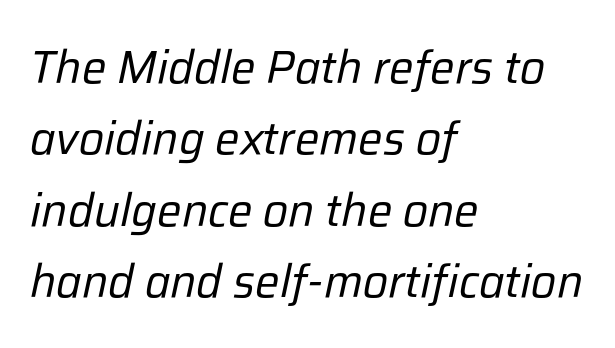
{"italic": "yes", "lean": "right", "slant_degrees": 12, "bold": "no", "weight": "regular", "width": "normal", "stroke_contrast": "low", "x_height": "medium", "monospaced": "no", "underline": "no", "align": "left", "line_spacing": "normal", "line_spacing_ratio": 1.55, "letter_spacing": "normal", "letter_spacing_em": 0.0, "glyph_px": 46}
